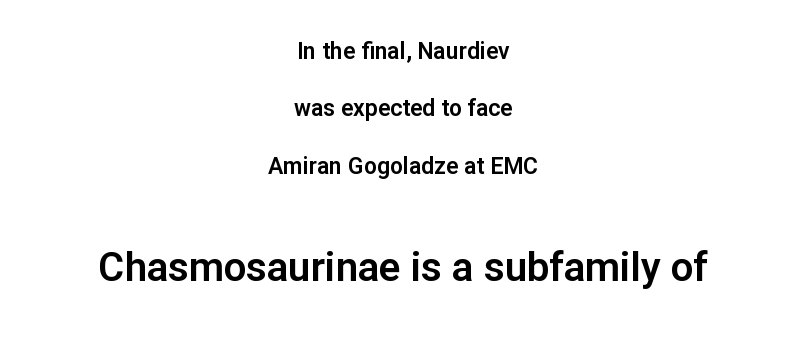
{"serif": "no", "italic": "no", "width": "normal", "stroke_contrast": "low", "x_height": "medium", "monospaced": "no", "underline": "no", "align": "center", "line_spacing": "loose", "line_spacing_ratio": 2.5, "letter_spacing": "normal", "letter_spacing_em": 0.0, "larger_block": "second", "size_ratio": 1.74, "glyph_px": 40}
